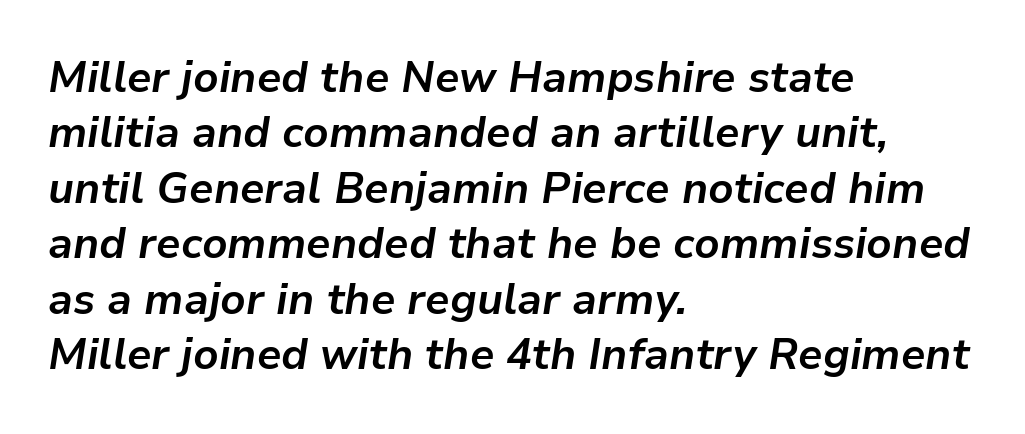
Is this a fixed-width face? No — the glyphs have proportional, varying widths. The rows are spaced the way most documents space them. Weight check: bold — yes, fully. Inter-character spacing is left at the font's built-in metrics.
